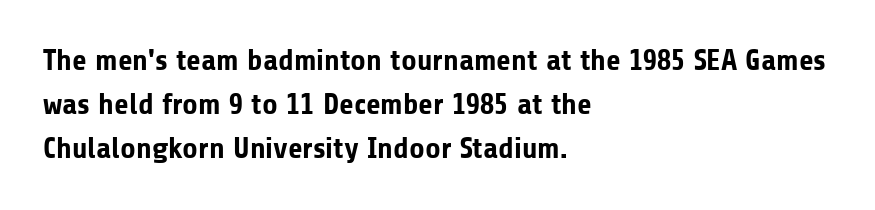
{"serif": "no", "italic": "no", "bold": "yes", "weight": "bold", "width": "normal", "stroke_contrast": "low", "x_height": "medium", "monospaced": "no", "underline": "no", "align": "left", "line_spacing": "normal", "line_spacing_ratio": 1.47, "letter_spacing": "normal", "letter_spacing_em": 0.0, "glyph_px": 30}
